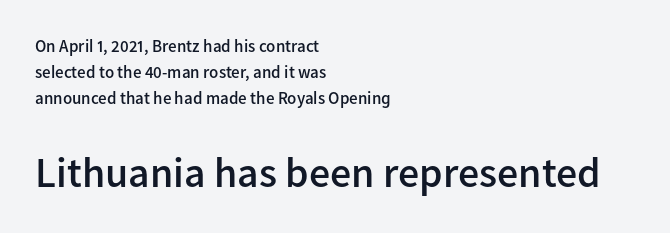
The letters are semibold — heavier than regular but short of a full bold. The area under the type is left untouched. Every row of glyphs begins at an identical x-position on the left. No feet cap the strokes, marking this as sans-serif type. Italic? Not at all — the glyphs are vertical.
